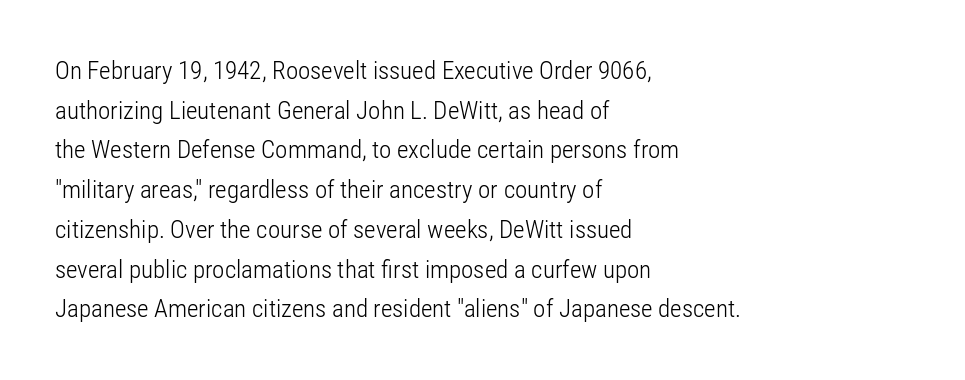
No italicization has been applied; the sample stays upright. Which margin do the lines hug? The left one — the right edge is uneven. Interline gaps are of average width in this sample. Descender tails drop into unmarked territory.
